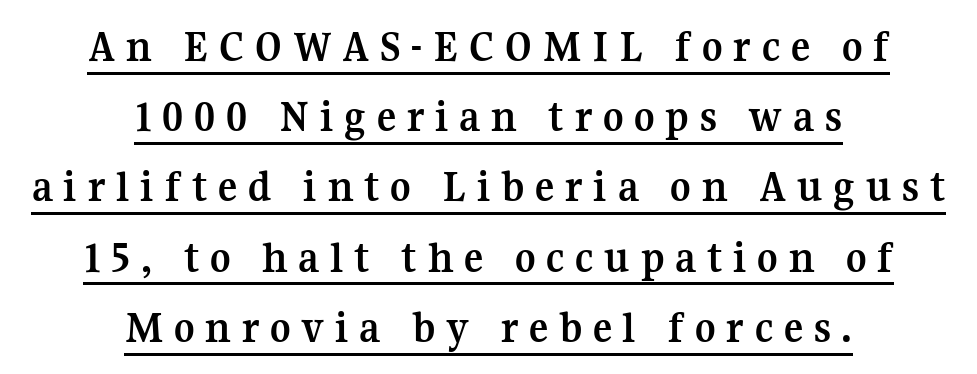
The rendering shows small feet on the letterforms — a serif design. This sample has the flowing, uneven cadence of proportional lettering. Letter spacing: wide. Glance below the letters and you will spot a drawn line.
